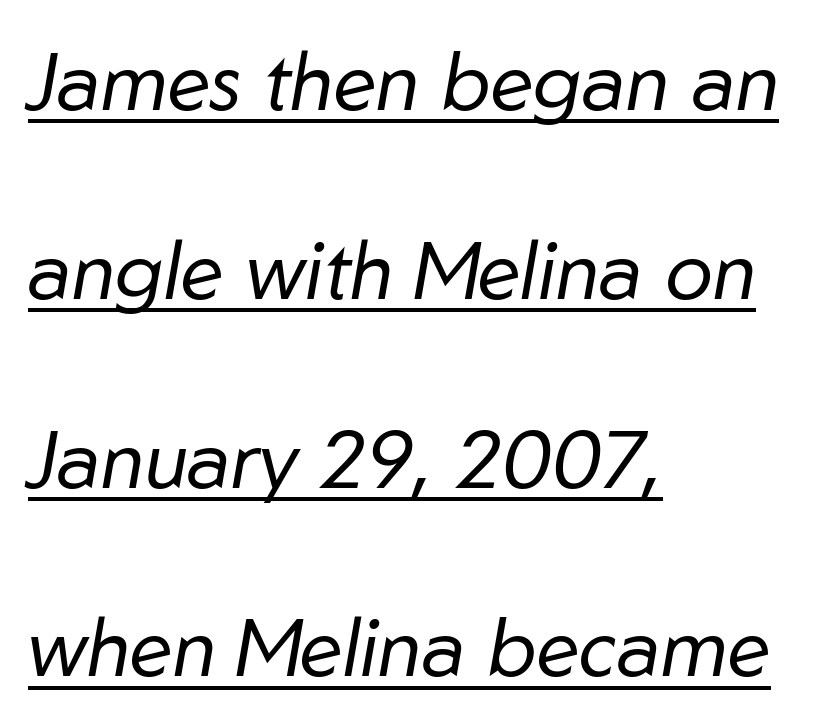
This is underlined copy, the kind a proofreader might mark for attention. Interline gaps are noticeably wide in this sample. A typesetter would call this proportional, since set widths differ per character. The font sits on the lighter half of the weight spectrum, regular included. In terms of posture, this sample is oblique. Each word holds together tightly as a unit, with standard inter-letter gaps.
